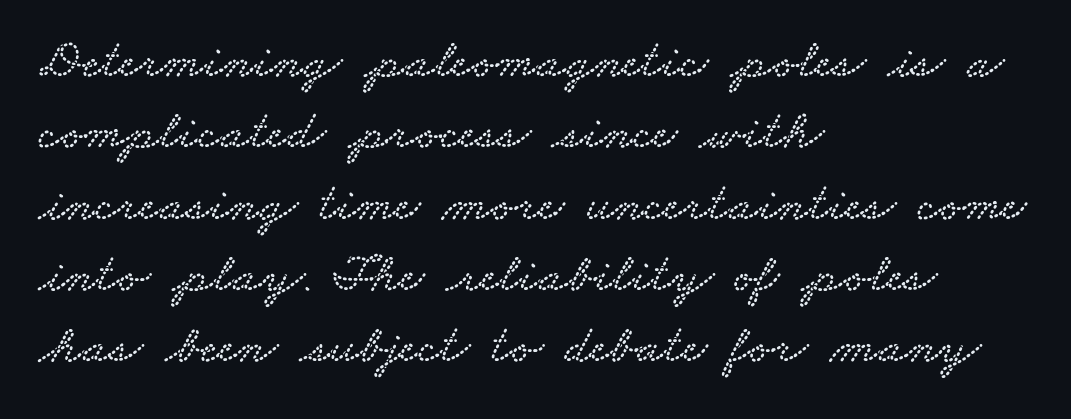
Q: Is the typeface a serif or a sans-serif typeface? A: Serif.
Q: Is the text underlined? A: No.
Q: How is the paragraph aligned? A: Left-aligned.
Q: Is the spacing between letters normal or unusually wide? A: Normal.
Q: Is the spacing between lines tight, normal or loose? A: Normal.
Q: Width (condensed, normal, or wide)? A: Wide.
Q: Stroke contrast? A: Low.
Q: x-height? A: Small.
Q: Monospaced? A: No.
